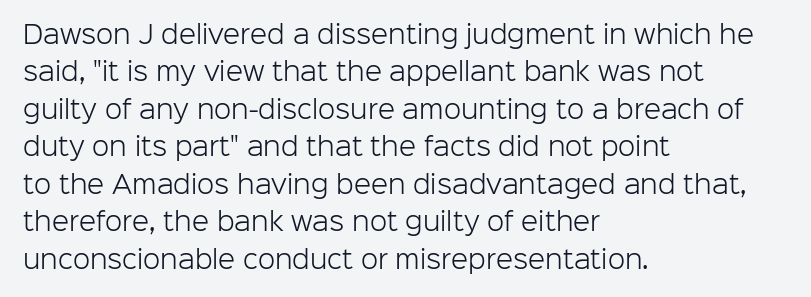
Q: Is the text bold? A: No.
Q: Is the text italic (slanted)? A: No, it is upright.
Q: Is the text underlined? A: No.
Q: How is the paragraph aligned? A: Left-aligned.
Q: Is the spacing between letters normal or unusually wide? A: Normal.
Q: Is the spacing between lines tight, normal or loose? A: Normal.
